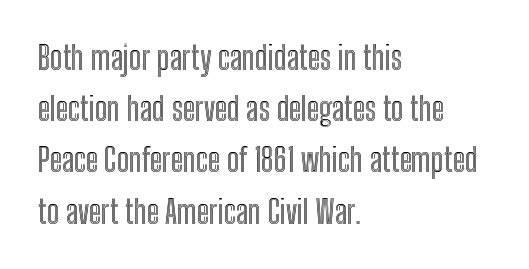
{"italic": "no", "width": "condensed", "x_height": "medium", "monospaced": "no", "underline": "no", "align": "left", "line_spacing": "normal", "line_spacing_ratio": 1.6, "letter_spacing": "normal", "letter_spacing_em": 0.0, "glyph_px": 32}
